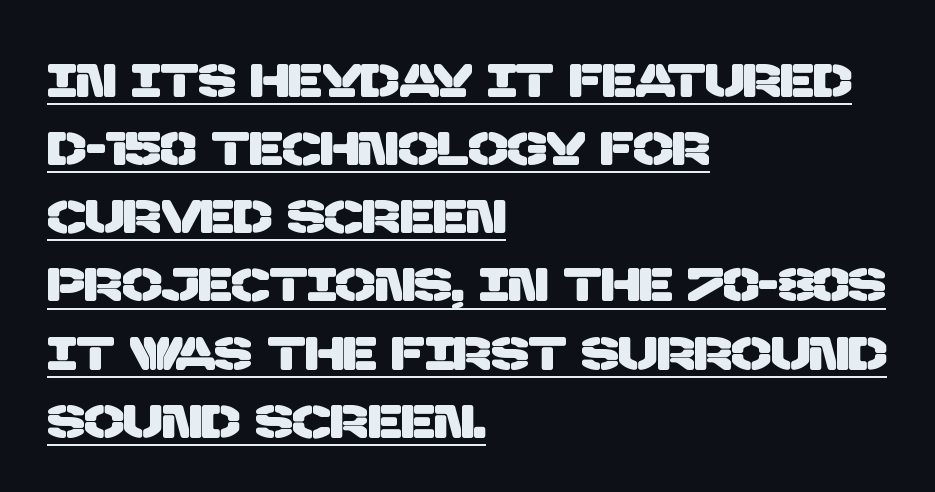
The image shows 47 px sans-serif type; set left-aligned, normal line spacing (1.45x), normal letter spacing, underlined; low stroke contrast and a large x-height.
